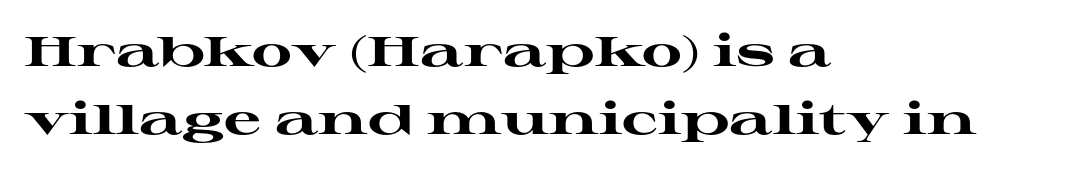
The image shows 41 px heavy, wide serif type, upright; set left-aligned, normal line spacing (1.65x), normal letter spacing, not underlined; high stroke contrast and a medium x-height.
